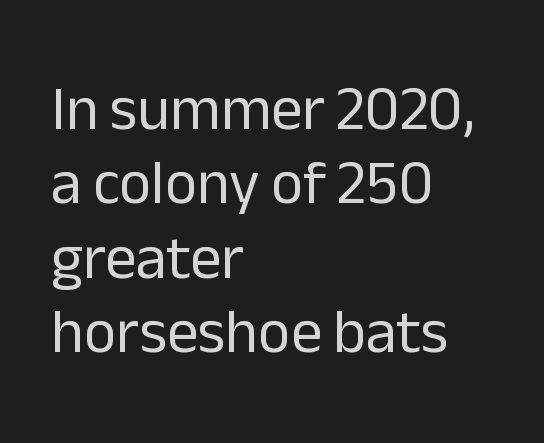
The line texture is even and compact thanks to regular tracking. Each letter's strokes conclude bluntly, with no projecting serifs. Any mark beneath the type? The region is blank. The letters stand straight up with perfectly vertical stems.
